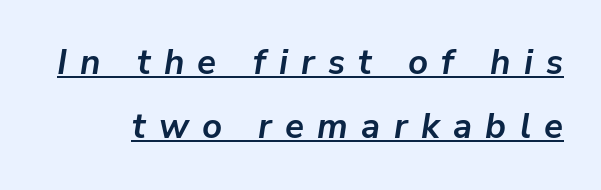
Is there an underline? Yes — a line sits under the letters. What stands out about the letter spacing? Its width — letters are far apart. Typographic density is high because the face is bold. The typography opts for an oblique posture over an upright one. The rendering uses natural spacing where letterforms have individual widths.
